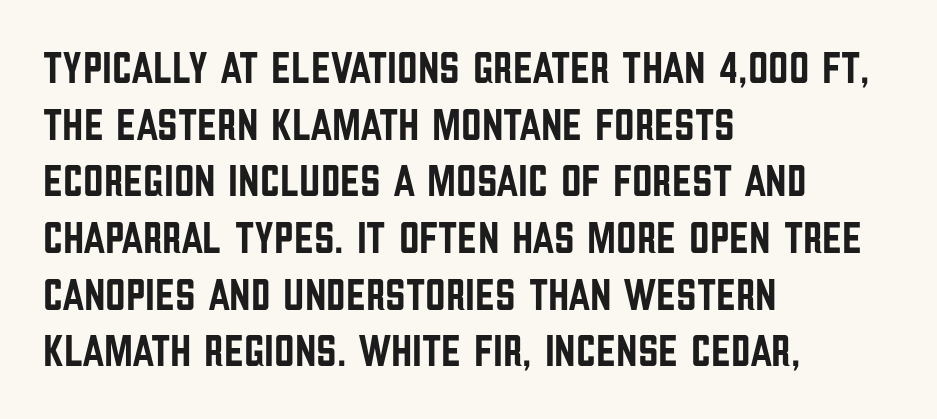
Q: Is the text italic (slanted)? A: No, it is upright.
Q: Is the typeface a serif or a sans-serif typeface? A: Sans-serif.
Q: Is the text underlined? A: No.
Q: How is the paragraph aligned? A: Left-aligned.
Q: Is the spacing between letters normal or unusually wide? A: Normal.
Q: Is the spacing between lines tight, normal or loose? A: Normal.
Q: Width (condensed, normal, or wide)? A: Condensed.
Q: Stroke contrast? A: Low.
Q: x-height? A: Large.
Q: Monospaced? A: No.
